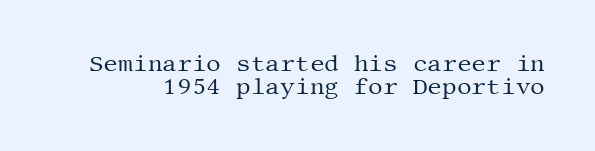
The image shows 23 px text type, upright; set tight line spacing (1.01x), normal letter spacing, not underlined.
